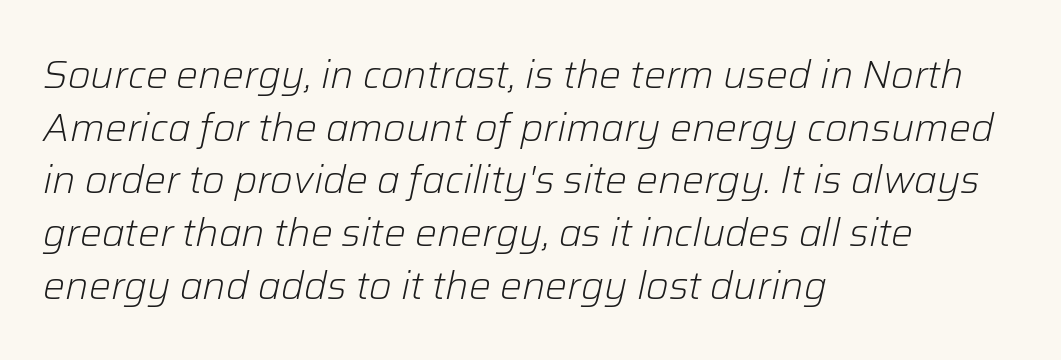
Q: Is the text bold? A: No.
Q: Is the text italic (slanted)? A: Yes, it leans right by about 12 degrees.
Q: Is the text underlined? A: No.
Q: How is the paragraph aligned? A: Left-aligned.
Q: Is the spacing between letters normal or unusually wide? A: Normal.
Q: Is the spacing between lines tight, normal or loose? A: Normal.
Q: Width (condensed, normal, or wide)? A: Normal.
Q: Stroke contrast? A: Low.
Q: x-height? A: Medium.
Q: Monospaced? A: No.
